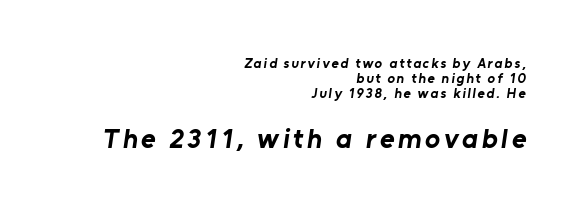
Q: Is the text bold? A: Yes.
Q: Is the typeface a serif or a sans-serif typeface? A: Sans-serif.
Q: Is the text underlined? A: No.
Q: How is the paragraph aligned? A: Right-aligned.
Q: Is the spacing between lines tight, normal or loose? A: Tight.
Q: Which block of text is set in a larger size, the first (top) or the second (bottom)? A: The second (bottom) one.
Q: Width (condensed, normal, or wide)? A: Normal.
Q: Stroke contrast? A: Low.
Q: x-height? A: Medium.
Q: Monospaced? A: No.
